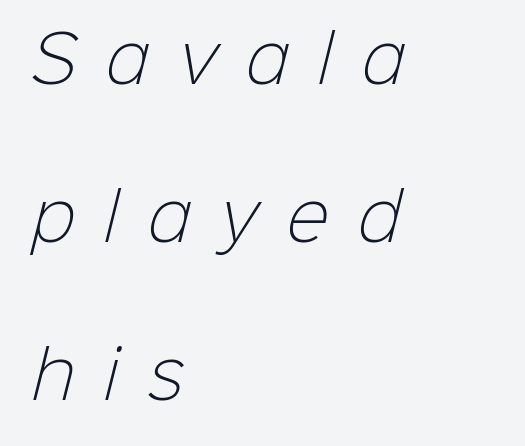
{"serif": "no", "bold": "no", "weight": "light", "width": "normal", "stroke_contrast": "low", "x_height": "medium", "monospaced": "no", "underline": "no", "align": "left", "line_spacing": "loose", "line_spacing_ratio": 2.47, "letter_spacing": "wide", "letter_spacing_em": 0.46, "glyph_px": 64}
